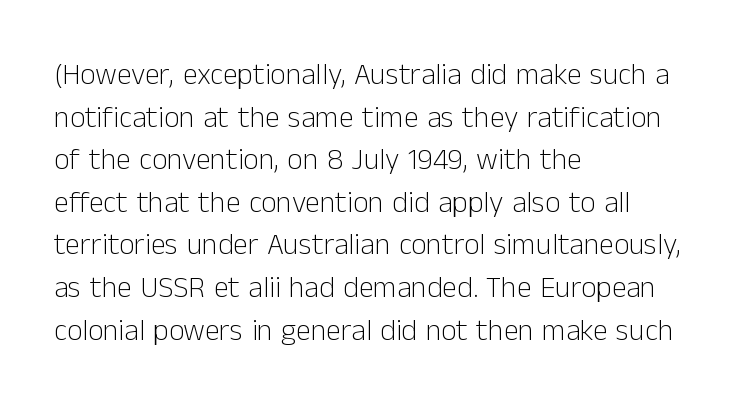
The image shows 30 px light sans-serif type, upright; set left-aligned, normal line spacing (1.42x), normal letter spacing, not underlined; low stroke contrast and a medium x-height.
